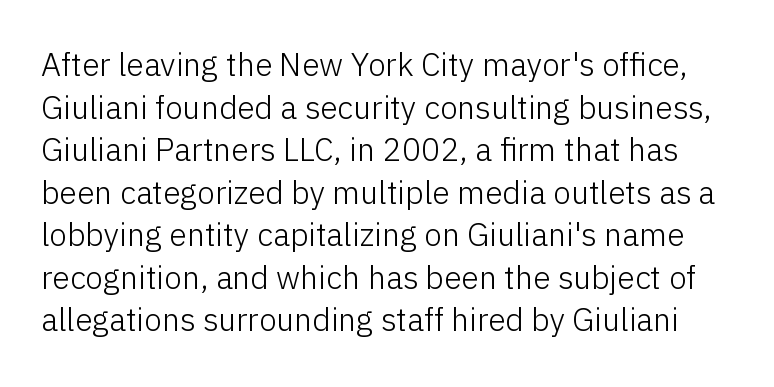
Q: Is the text bold? A: No.
Q: Is the text italic (slanted)? A: No, it is upright.
Q: Is the typeface a serif or a sans-serif typeface? A: Sans-serif.
Q: Is the text underlined? A: No.
Q: Is the spacing between letters normal or unusually wide? A: Normal.
Q: Is the spacing between lines tight, normal or loose? A: Normal.
Q: Width (condensed, normal, or wide)? A: Normal.
Q: Stroke contrast? A: Low.
Q: x-height? A: Medium.
Q: Monospaced? A: No.
